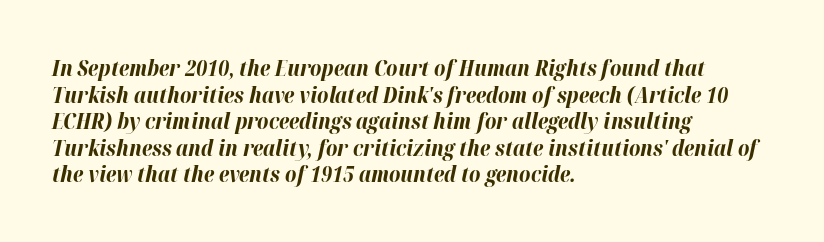
{"italic": "yes", "lean": "right", "slant_degrees": 12, "bold": "yes", "underline": "no", "align": "left", "line_spacing_ratio": 1.21, "letter_spacing": "normal", "letter_spacing_em": 0.0, "glyph_px": 22}
